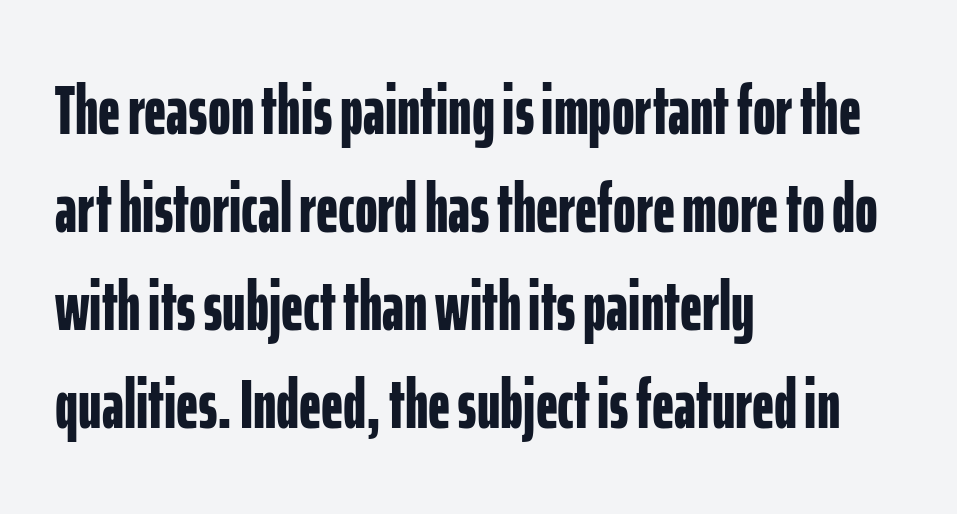
Regarding leading, the lines here are spaced in the standard way. Think of a printed novel: that variable character pitch is what you see here. This is the regular roman posture of the typeface. Just letters on the line, the space beneath them empty. Weight: bold.
